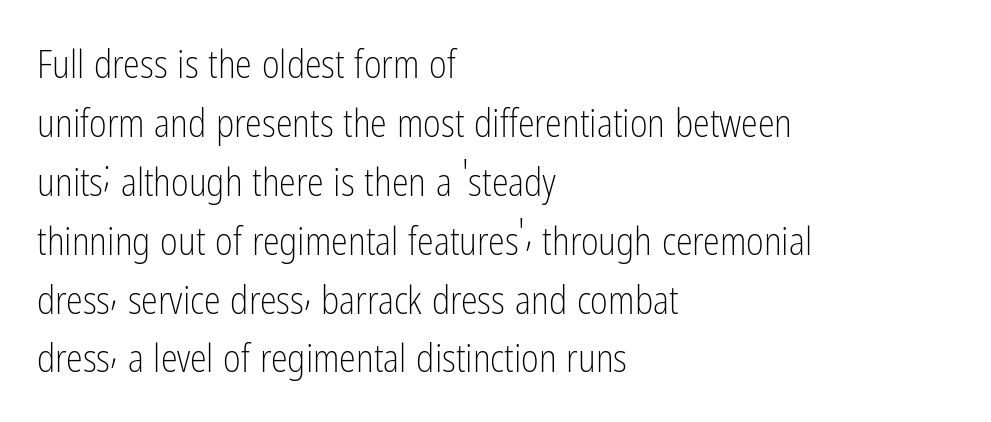
Q: Is the text bold? A: No.
Q: Is the text italic (slanted)? A: No, it is upright.
Q: Is the typeface a serif or a sans-serif typeface? A: Sans-serif.
Q: Is the text underlined? A: No.
Q: How is the paragraph aligned? A: Left-aligned.
Q: Is the spacing between letters normal or unusually wide? A: Normal.
Q: Is the spacing between lines tight, normal or loose? A: Normal.
Q: Width (condensed, normal, or wide)? A: Condensed.
Q: Stroke contrast? A: Low.
Q: x-height? A: Medium.
Q: Monospaced? A: No.
